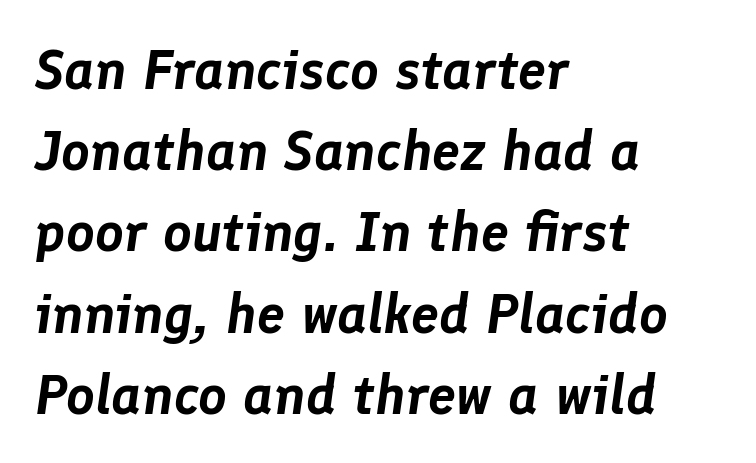
Q: Is the text italic (slanted)? A: Yes, it leans right by about 8 degrees.
Q: Is the text underlined? A: No.
Q: How is the paragraph aligned? A: Left-aligned.
Q: Is the spacing between letters normal or unusually wide? A: Normal.
Q: Is the spacing between lines tight, normal or loose? A: Normal.
Q: Width (condensed, normal, or wide)? A: Normal.
Q: Stroke contrast? A: Low.
Q: x-height? A: Medium.
Q: Monospaced? A: No.
